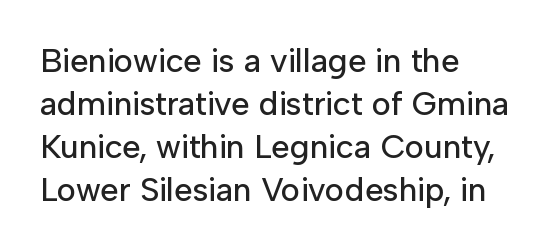
Q: Is the text italic (slanted)? A: No, it is upright.
Q: Is the typeface a serif or a sans-serif typeface? A: Sans-serif.
Q: Is the text underlined? A: No.
Q: How is the paragraph aligned? A: Left-aligned.
Q: Is the spacing between letters normal or unusually wide? A: Normal.
Q: Is the spacing between lines tight, normal or loose? A: Normal.
Q: Width (condensed, normal, or wide)? A: Normal.
Q: Stroke contrast? A: Low.
Q: x-height? A: Medium.
Q: Monospaced? A: No.
